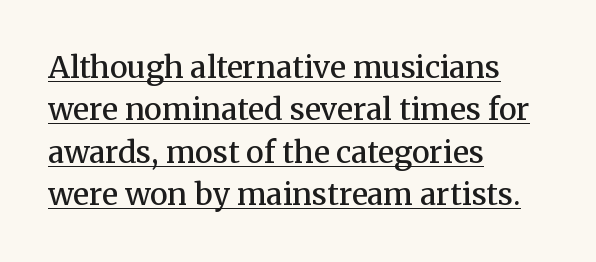
Q: Is the text bold? A: Semi-bold.
Q: Is the text italic (slanted)? A: No, it is upright.
Q: Is the typeface a serif or a sans-serif typeface? A: Serif.
Q: Is the text underlined? A: Yes.
Q: How is the paragraph aligned? A: Left-aligned.
Q: Is the spacing between letters normal or unusually wide? A: Normal.
Q: Is the spacing between lines tight, normal or loose? A: Normal.
Q: Width (condensed, normal, or wide)? A: Normal.
Q: Stroke contrast? A: Medium.
Q: x-height? A: Medium.
Q: Monospaced? A: No.
